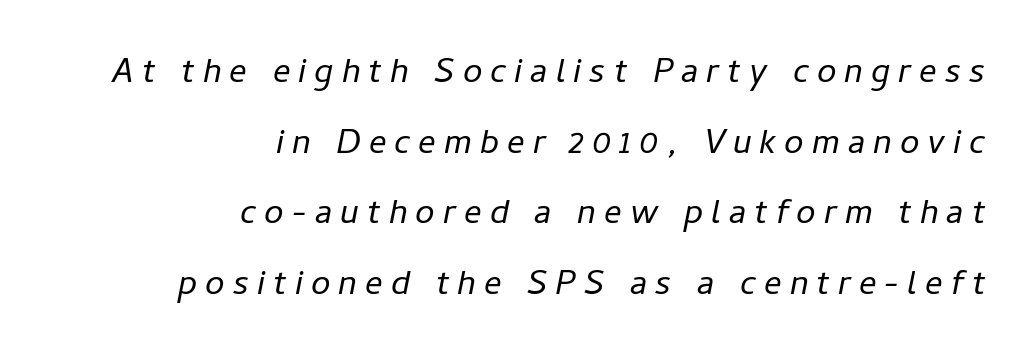
{"italic": "yes", "lean": "right", "slant_degrees": 11, "bold": "no", "weight": "regular", "width": "normal", "stroke_contrast": "low", "x_height": "medium", "monospaced": "no", "underline": "no", "align": "right", "line_spacing": "loose", "line_spacing_ratio": 2.02, "letter_spacing": "wide", "letter_spacing_em": 0.23, "glyph_px": 35}
